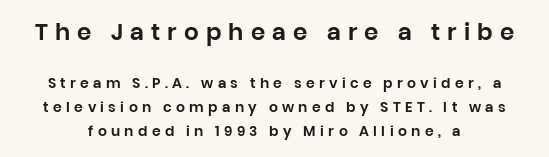
The image shows 23 px text type, upright; set normal line spacing (1.69x), unusually wide letter spacing (+0.31 em), not underlined; the first (top) block is 1.64x larger.
